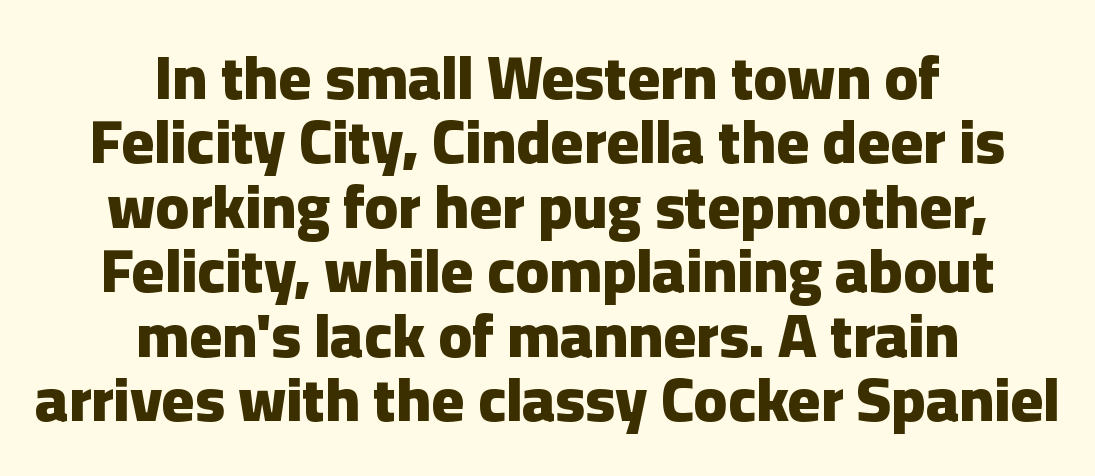
The lines are quadded center. Character widths vary here, with narrow letters taking less room than wide ones. Designer's note — italics off, roman on. Does the leading feel generous? Not at all — it's pinched. To sum up the face: it is a sans, with no serifs.
